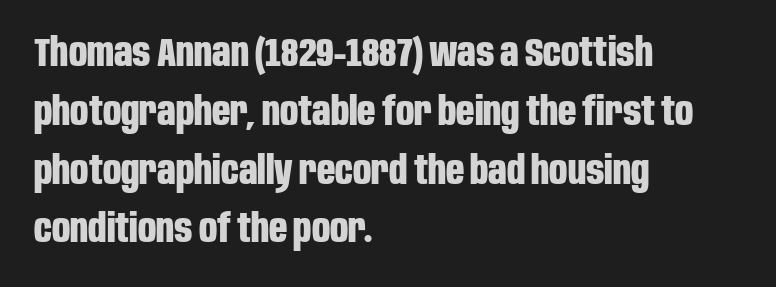
Q: Is the text bold? A: Yes.
Q: Is the text italic (slanted)? A: No, it is upright.
Q: Is the typeface a serif or a sans-serif typeface? A: Sans-serif.
Q: Is the text underlined? A: No.
Q: How is the paragraph aligned? A: Left-aligned.
Q: Is the spacing between letters normal or unusually wide? A: Normal.
Q: Is the spacing between lines tight, normal or loose? A: Normal.
Q: Width (condensed, normal, or wide)? A: Condensed.
Q: Stroke contrast? A: Low.
Q: x-height? A: Large.
Q: Monospaced? A: No.
